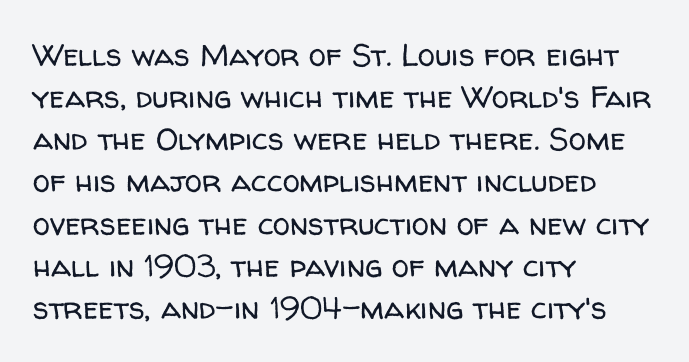
Q: Is the text bold? A: No.
Q: Is the text italic (slanted)? A: No, it is upright.
Q: Is the typeface a serif or a sans-serif typeface? A: Sans-serif.
Q: Is the text underlined? A: No.
Q: How is the paragraph aligned? A: Left-aligned.
Q: Is the spacing between letters normal or unusually wide? A: Normal.
Q: Is the spacing between lines tight, normal or loose? A: Normal.
Q: Width (condensed, normal, or wide)? A: Normal.
Q: Stroke contrast? A: Low.
Q: x-height? A: Medium.
Q: Monospaced? A: No.
